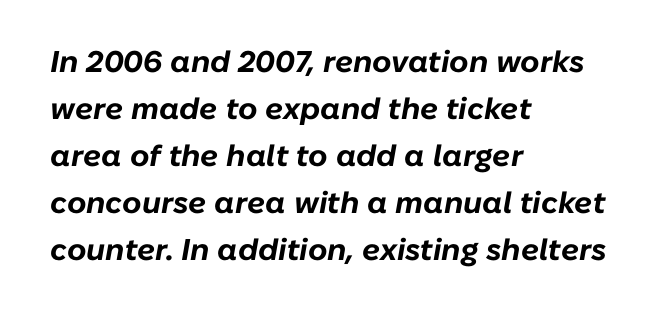
Q: Is the text bold? A: Yes.
Q: Is the text italic (slanted)? A: Yes, it leans right by about 10 degrees.
Q: Is the text underlined? A: No.
Q: How is the paragraph aligned? A: Left-aligned.
Q: Is the spacing between letters normal or unusually wide? A: Normal.
Q: Is the spacing between lines tight, normal or loose? A: Normal.
Q: Width (condensed, normal, or wide)? A: Normal.
Q: Stroke contrast? A: Low.
Q: x-height? A: Medium.
Q: Monospaced? A: No.
